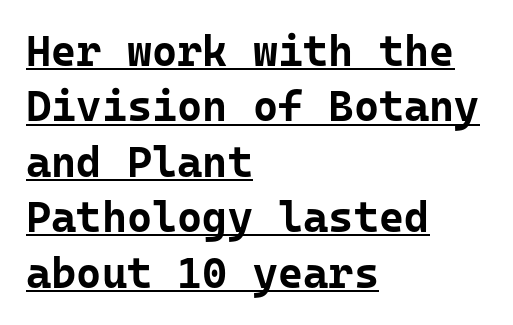
The image shows 43 px bold sans-serif type, upright, monospaced; set left-aligned, normal line spacing (1.29x), normal letter spacing, underlined; low stroke contrast and a medium x-height.
